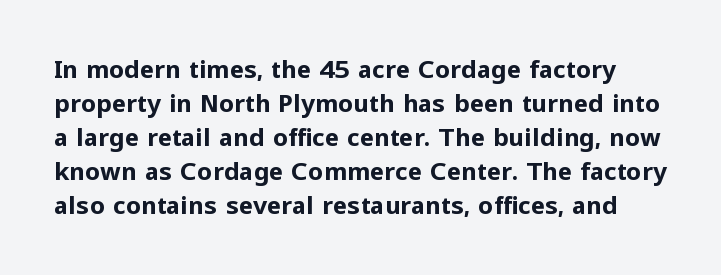
The image shows 24 px bold type, upright; set normal line spacing (1.42x), normal letter spacing, not underlined.
